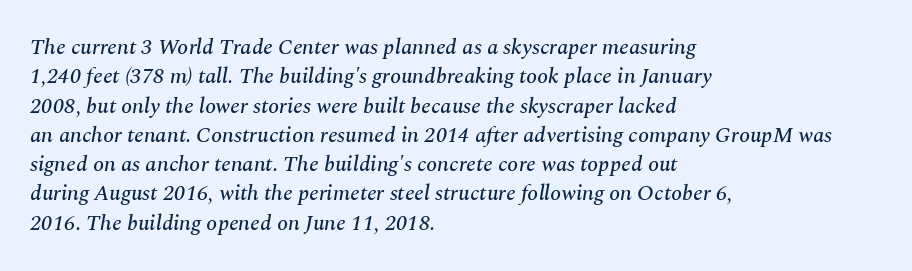
Q: Is the text italic (slanted)? A: Yes, it leans right by about 10 degrees.
Q: Is the text underlined? A: No.
Q: How is the paragraph aligned? A: Left-aligned.
Q: Is the spacing between letters normal or unusually wide? A: Normal.
Q: Is the spacing between lines tight, normal or loose? A: Normal.
